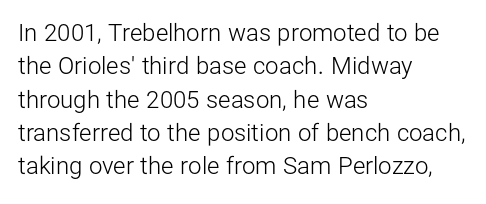
The image shows 24 px text type, upright; set left-aligned, normal line spacing (1.39x), normal letter spacing, not underlined.
